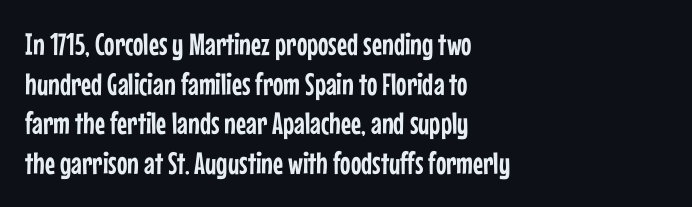
A typesetter would call this leading conventional body-copy spacing. This rendering features lettering with no underline. The face used here is proportionally spaced, like ordinary book or web type. The font family rendered here belongs to the sans-serif group. The rag falls on the right side of this text block. Tracking value appears to be zero — textbook default spacing.
